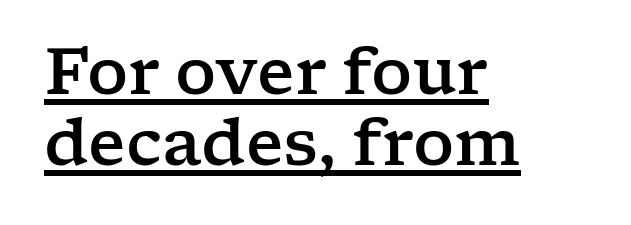
Q: Is the text italic (slanted)? A: No, it is upright.
Q: Is the typeface a serif or a sans-serif typeface? A: Serif.
Q: Is the text underlined? A: Yes.
Q: How is the paragraph aligned? A: Left-aligned.
Q: Is the spacing between letters normal or unusually wide? A: Normal.
Q: Is the spacing between lines tight, normal or loose? A: Tight.
Q: Width (condensed, normal, or wide)? A: Wide.
Q: Stroke contrast? A: Low.
Q: x-height? A: Medium.
Q: Monospaced? A: No.
